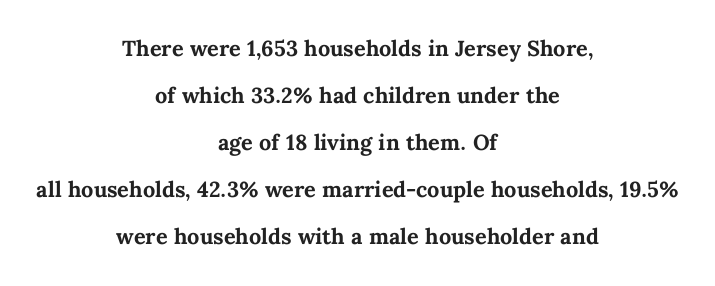
The image shows 29 px semibold type, upright; set centered, normal line spacing (1.62x), normal letter spacing, not underlined; medium stroke contrast and a medium x-height.
